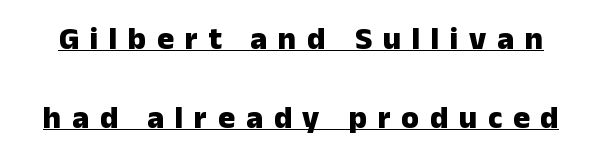
These lines are rendered in a variable-pitch font. The typeface chosen for these lines omits serifs. You'd pick this weight for a headline — it's a proper bold. Emphasis is given by a line drawn under the lettering. Leading is clearly above the norm, producing a sparse column. Posture: straight, roman, zero tilt.
